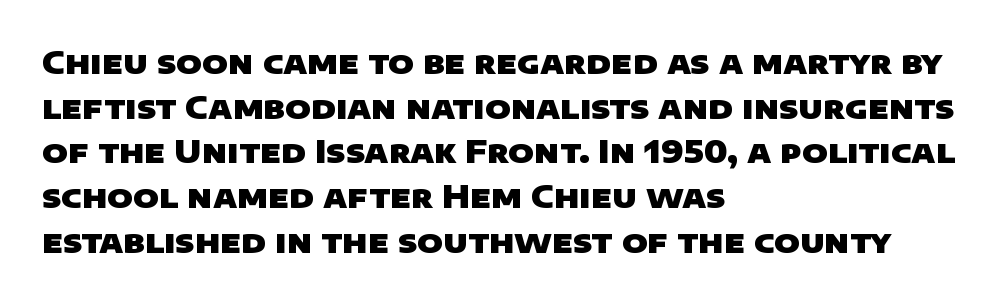
The image shows 31 px heavy, wide sans-serif type; set left-aligned, normal line spacing (1.44x), normal letter spacing, not underlined; low stroke contrast and a large x-height.
